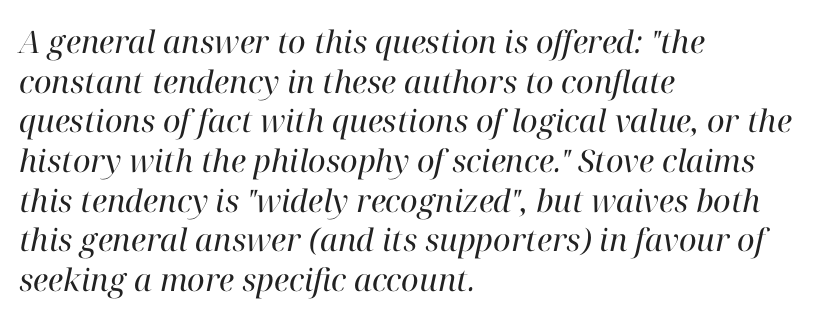
Weight class: somewhere from thin through regular. The foot of each line stays bare and open. Is the block centered? No — it sits flush against the left margin. Each letter keeps its own natural width here, so spacing adapts to shape.
